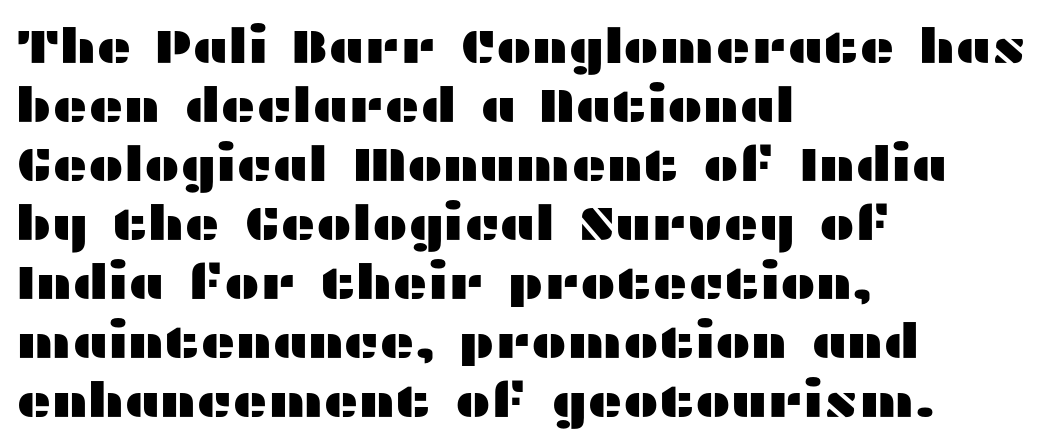
The image shows 48 px wide sans-serif type, upright; set left-aligned, line spacing 1.23x, normal letter spacing, not underlined; medium stroke contrast and a medium x-height.
